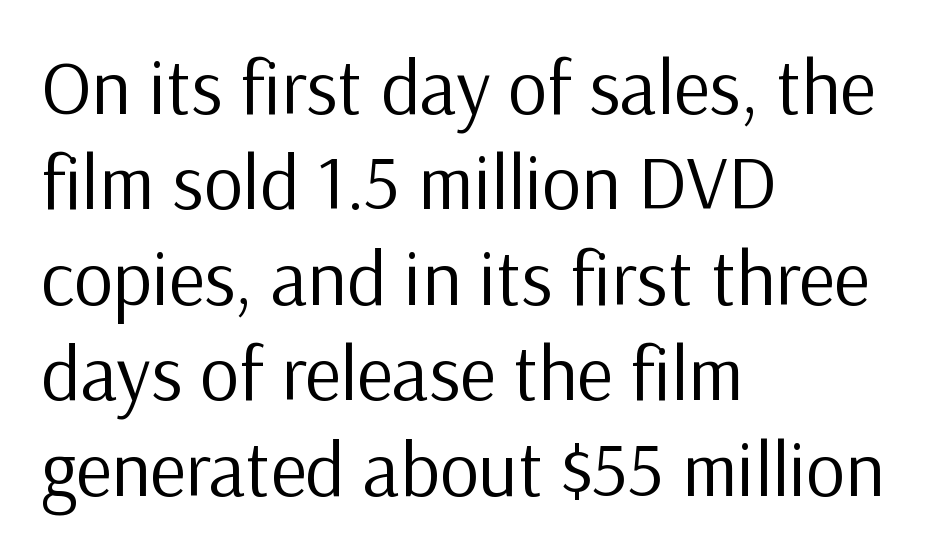
Q: Is the text bold? A: No.
Q: Is the text italic (slanted)? A: No, it is upright.
Q: Is the typeface a serif or a sans-serif typeface? A: Sans-serif.
Q: Is the text underlined? A: No.
Q: How is the paragraph aligned? A: Left-aligned.
Q: Is the spacing between letters normal or unusually wide? A: Normal.
Q: Width (condensed, normal, or wide)? A: Normal.
Q: Stroke contrast? A: Low.
Q: x-height? A: Medium.
Q: Monospaced? A: No.
